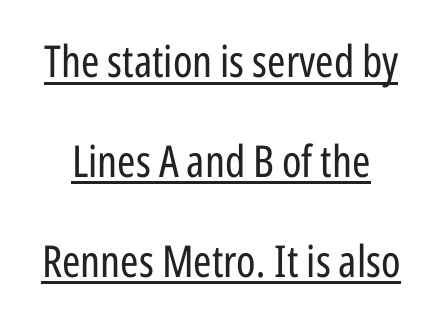
The image shows 44 px regular-weight, condensed sans-serif type, upright; set loose line spacing (2.27x), normal letter spacing, underlined; low stroke contrast and a medium x-height.
